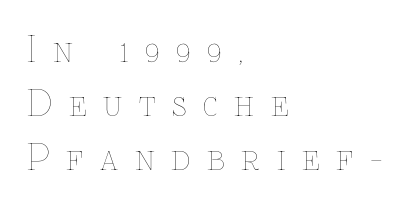
The image shows 35 px thin type, upright; set left-aligned, normal line spacing (1.55x), unusually wide letter spacing (+0.48 em), not underlined; low stroke contrast and a medium x-height.
